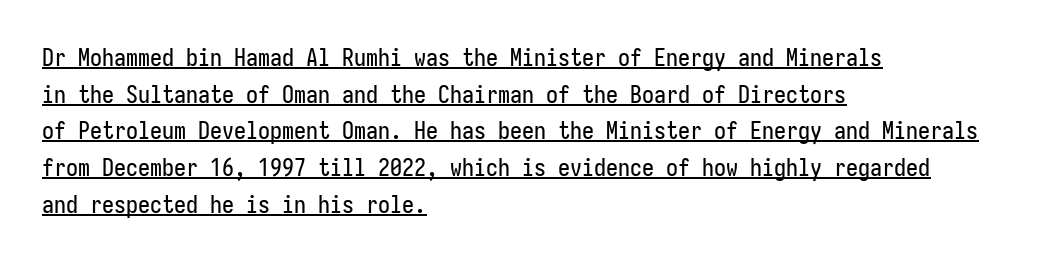
Q: Is the text italic (slanted)? A: No, it is upright.
Q: Is the text underlined? A: Yes.
Q: How is the paragraph aligned? A: Left-aligned.
Q: Is the spacing between letters normal or unusually wide? A: Normal.
Q: Is the spacing between lines tight, normal or loose? A: Normal.
